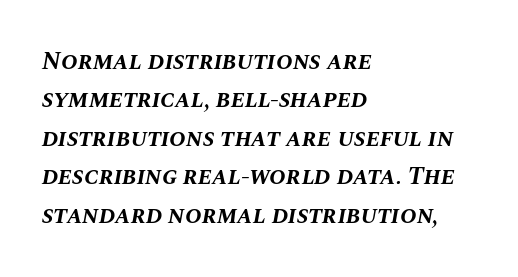
{"italic": "yes", "lean": "right", "slant_degrees": 10, "bold": "yes", "underline": "no", "align": "left", "line_spacing": "normal", "line_spacing_ratio": 1.54, "letter_spacing": "normal", "letter_spacing_em": 0.0, "glyph_px": 25}
